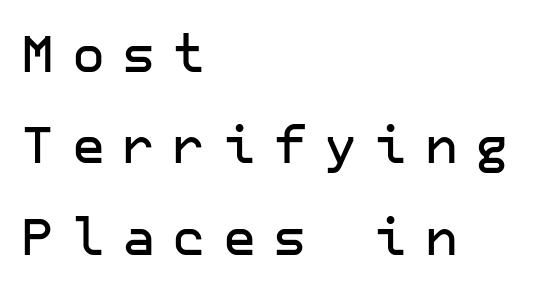
{"serif": "no", "italic": "no", "width": "normal", "stroke_contrast": "low", "x_height": "medium", "underline": "no", "align": "left", "line_spacing_ratio": 1.79, "letter_spacing": "wide", "letter_spacing_em": 0.34, "glyph_px": 51}
